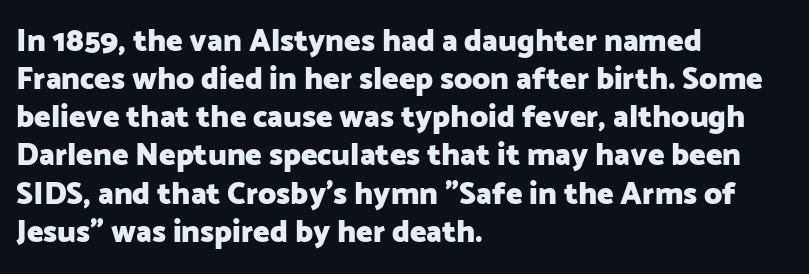
{"serif": "no", "italic": "no", "bold": "yes", "weight": "heavy", "width": "normal", "stroke_contrast": "low", "x_height": "medium", "monospaced": "no", "underline": "no", "align": "left", "line_spacing_ratio": 1.23, "letter_spacing": "normal", "letter_spacing_em": 0.0, "glyph_px": 31}
